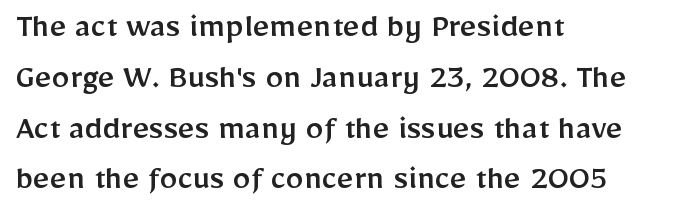
Q: Is the text italic (slanted)? A: No, it is upright.
Q: Is the typeface a serif or a sans-serif typeface? A: Sans-serif.
Q: Is the text underlined? A: No.
Q: How is the paragraph aligned? A: Left-aligned.
Q: Is the spacing between letters normal or unusually wide? A: Normal.
Q: Is the spacing between lines tight, normal or loose? A: Normal.
Q: Width (condensed, normal, or wide)? A: Normal.
Q: Stroke contrast? A: Low.
Q: x-height? A: Medium.
Q: Monospaced? A: No.
